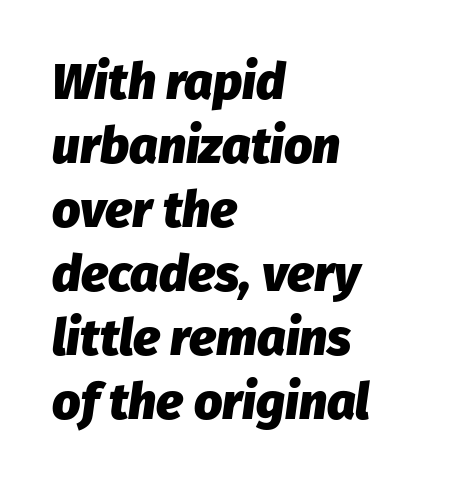
Students, note that the glyphs here touch the page at normal intervals. Does the weight exceed regular? Yes, all the way to bold. Plain, unruled lines of type. Is the block centered? No — it sits flush against the left margin. A normal amount of white space separates one row of letters from the next.
